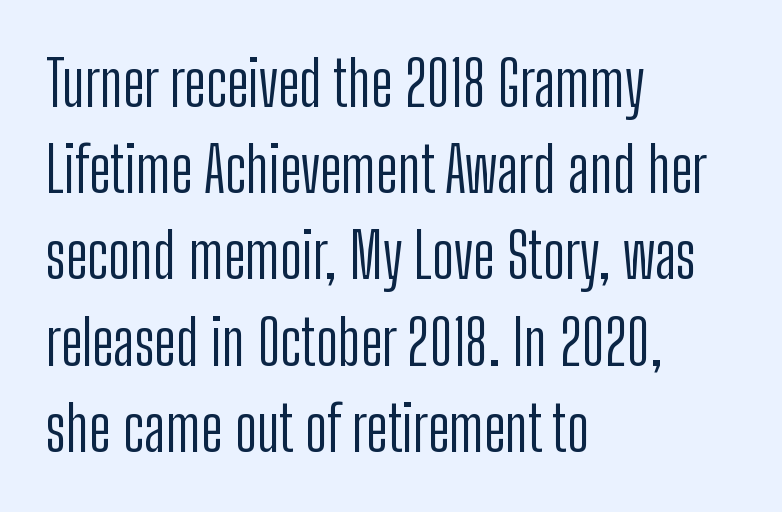
Q: Is the text bold? A: No.
Q: Is the text italic (slanted)? A: No, it is upright.
Q: Is the typeface a serif or a sans-serif typeface? A: Sans-serif.
Q: Is the text underlined? A: No.
Q: How is the paragraph aligned? A: Left-aligned.
Q: Is the spacing between letters normal or unusually wide? A: Normal.
Q: Is the spacing between lines tight, normal or loose? A: Normal.
Q: Width (condensed, normal, or wide)? A: Condensed.
Q: Stroke contrast? A: Low.
Q: x-height? A: Medium.
Q: Monospaced? A: No.
